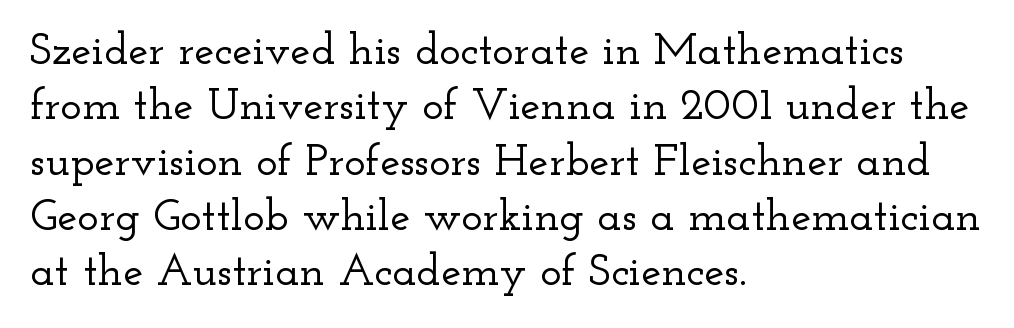
Q: Is the text italic (slanted)? A: No, it is upright.
Q: Is the typeface a serif or a sans-serif typeface? A: Serif.
Q: Is the text underlined? A: No.
Q: How is the paragraph aligned? A: Left-aligned.
Q: Is the spacing between letters normal or unusually wide? A: Normal.
Q: Width (condensed, normal, or wide)? A: Wide.
Q: Stroke contrast? A: Low.
Q: x-height? A: Small.
Q: Monospaced? A: No.
